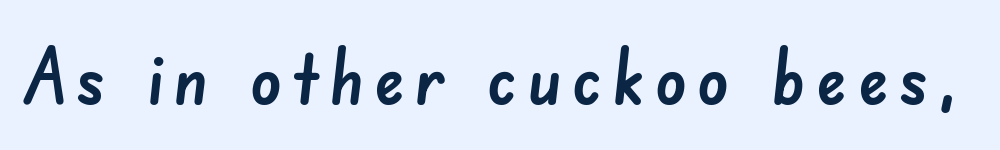
Beneath every word, the page is bare. A typesetter would label this face a sans. A typesetter would call this proportional, since set widths differ per character.
